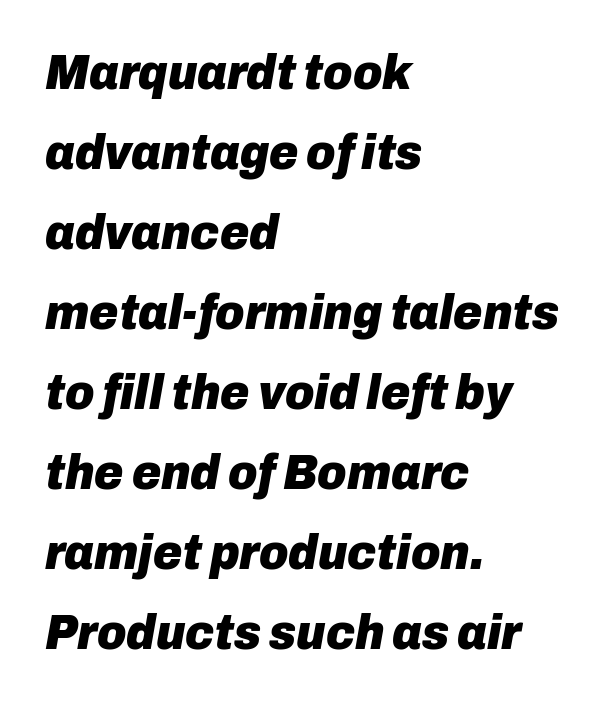
{"italic": "yes", "lean": "right", "slant_degrees": 10, "bold": "yes", "weight": "heavy", "width": "normal", "stroke_contrast": "low", "x_height": "medium", "monospaced": "no", "underline": "no", "align": "left", "line_spacing": "normal", "line_spacing_ratio": 1.6, "letter_spacing": "normal", "letter_spacing_em": 0.0, "glyph_px": 50}
